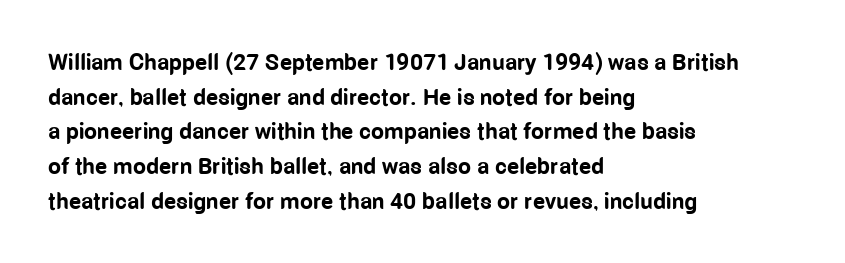
Q: Is the text bold? A: Yes.
Q: Is the text italic (slanted)? A: No, it is upright.
Q: Is the text underlined? A: No.
Q: How is the paragraph aligned? A: Left-aligned.
Q: Is the spacing between letters normal or unusually wide? A: Normal.
Q: Is the spacing between lines tight, normal or loose? A: Normal.
